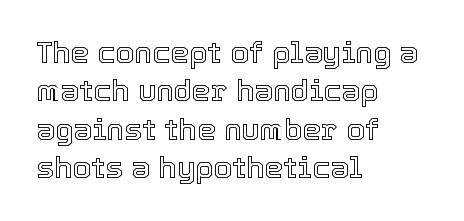
Q: Is the text italic (slanted)? A: No, it is upright.
Q: Is the text underlined? A: No.
Q: How is the paragraph aligned? A: Left-aligned.
Q: Is the spacing between letters normal or unusually wide? A: Normal.
Q: Is the spacing between lines tight, normal or loose? A: Normal.
Q: Width (condensed, normal, or wide)? A: Normal.
Q: x-height? A: Medium.
Q: Monospaced? A: No.
